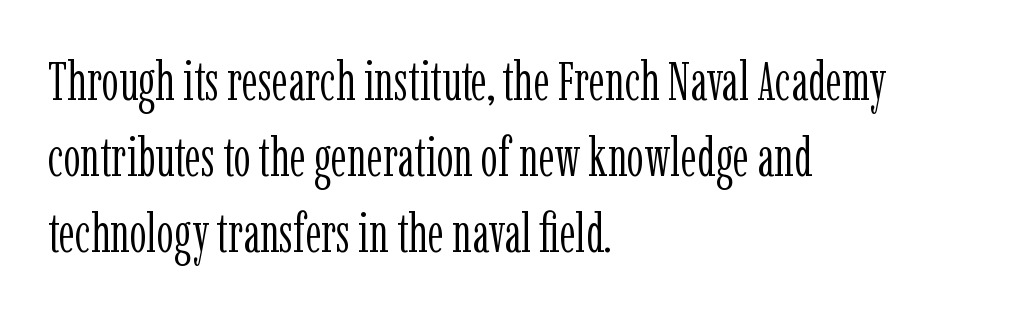
{"serif": "yes", "italic": "no", "bold": "no", "weight": "light", "width": "condensed", "stroke_contrast": "low", "x_height": "medium", "monospaced": "no", "underline": "no", "align": "left", "line_spacing": "normal", "line_spacing_ratio": 1.41, "letter_spacing": "normal", "letter_spacing_em": 0.0, "glyph_px": 54}
